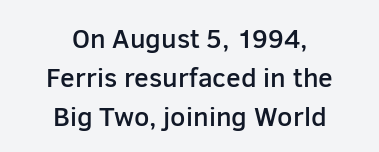
Q: Is the text bold? A: Semi-bold.
Q: Is the text italic (slanted)? A: No, it is upright.
Q: Is the text underlined? A: No.
Q: How is the paragraph aligned? A: Centered.
Q: Is the spacing between letters normal or unusually wide? A: Normal.
Q: Is the spacing between lines tight, normal or loose? A: Normal.
